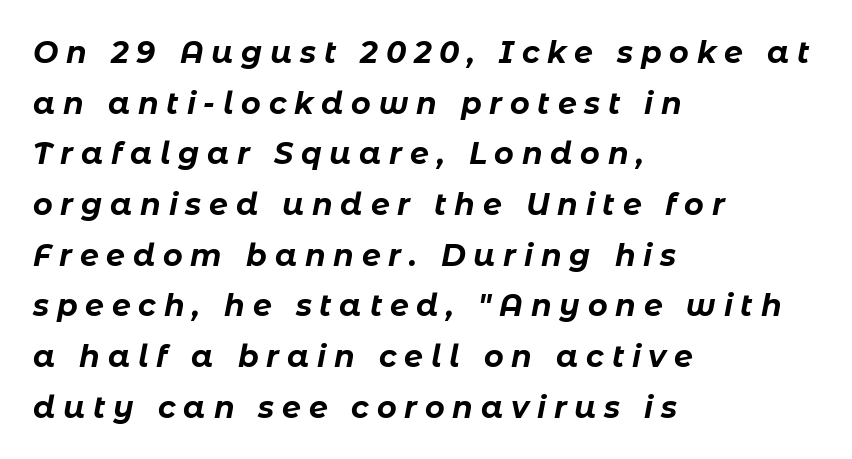
Q: Is the text bold? A: Yes.
Q: Is the text italic (slanted)? A: Yes, it leans right by about 11 degrees.
Q: Is the text underlined? A: No.
Q: How is the paragraph aligned? A: Left-aligned.
Q: Is the spacing between letters normal or unusually wide? A: Unusually wide.
Q: Is the spacing between lines tight, normal or loose? A: Normal.
Q: Width (condensed, normal, or wide)? A: Normal.
Q: Stroke contrast? A: Low.
Q: x-height? A: Medium.
Q: Monospaced? A: No.
